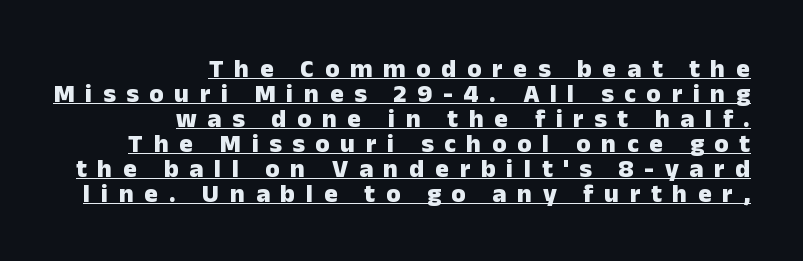
Tall strokes in this sample are plumb rather than angled. Weight check: bold — yes, fully. The letterforms stand isolated, each surrounded by extra space. This is underlined copy, the kind a proofreader might mark for attention. Quick note: interline space is minimal.
